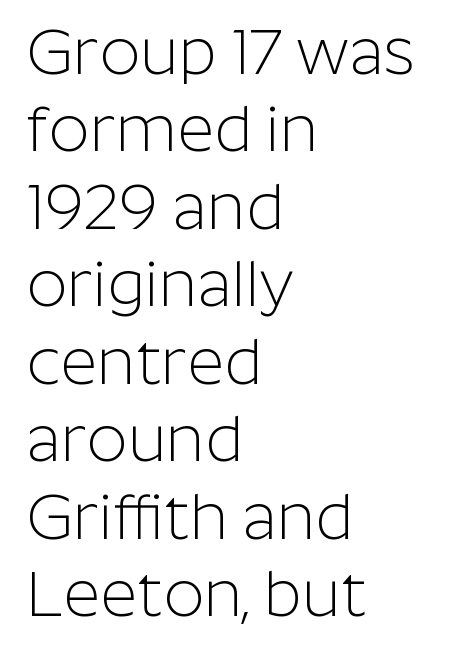
The image shows 64 px light sans-serif type, upright; set left-aligned, line spacing 1.21x, normal letter spacing, not underlined; low stroke contrast and a medium x-height.
